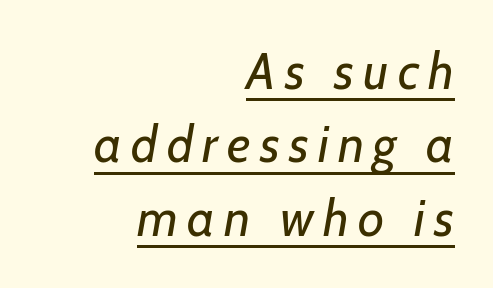
Q: Is the text bold? A: No.
Q: Is the typeface a serif or a sans-serif typeface? A: Sans-serif.
Q: Is the text underlined? A: Yes.
Q: How is the paragraph aligned? A: Right-aligned.
Q: Is the spacing between lines tight, normal or loose? A: Normal.
Q: Width (condensed, normal, or wide)? A: Normal.
Q: Stroke contrast? A: Low.
Q: x-height? A: Medium.
Q: Monospaced? A: No.
